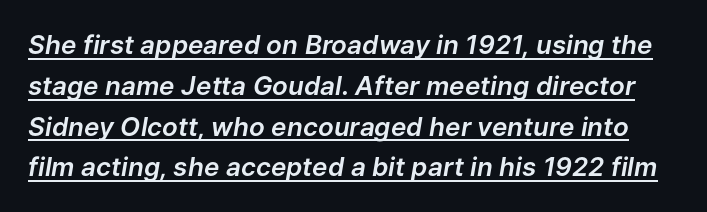
The line-height multiplier appears to be the usual default. The tracking reads as untouched default to a designer's eye. The lettering is marked with a stroke running underneath it. Notice how the stems are inclined rather than vertical — that's the hallmark of italics.
